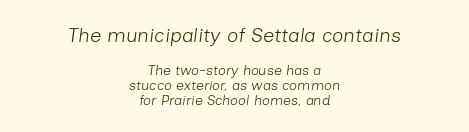
The image shows 20 px text type, italic (leaning right); set centered, tight line spacing (1.08x), normal letter spacing, not underlined; the first (top) block is 1.43x larger.
